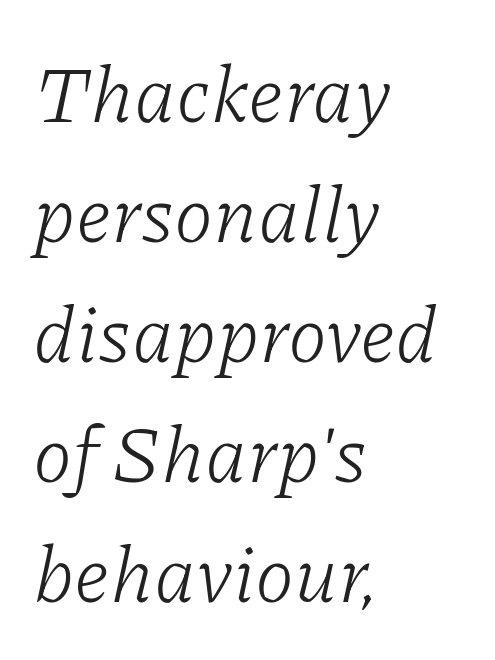
Q: Is the text bold? A: No.
Q: Is the text italic (slanted)? A: Yes, it leans right by about 11 degrees.
Q: Is the typeface a serif or a sans-serif typeface? A: Serif.
Q: Is the text underlined? A: No.
Q: How is the paragraph aligned? A: Left-aligned.
Q: Is the spacing between letters normal or unusually wide? A: Normal.
Q: Is the spacing between lines tight, normal or loose? A: Normal.
Q: Width (condensed, normal, or wide)? A: Normal.
Q: Stroke contrast? A: Low.
Q: x-height? A: Medium.
Q: Monospaced? A: No.
